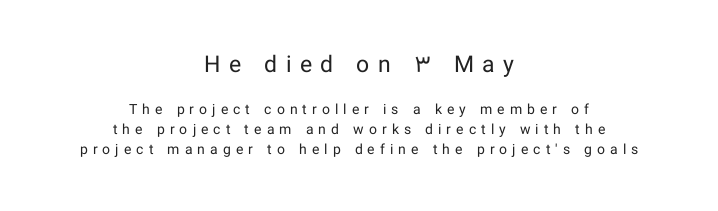
Bare-footed words on every line. Is the letter spacing exaggerated? Yes — the characters are pushed far apart. The block sitting higher on the canvas is the one with enlarged characters. Vertical strokes here are truly vertical. Compared with typical paragraphs, the rows here are spaced about the same.
